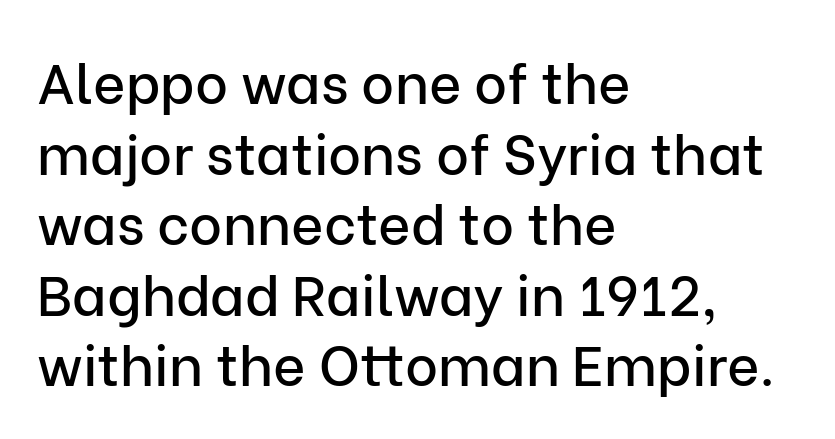
Q: Is the text italic (slanted)? A: No, it is upright.
Q: Is the typeface a serif or a sans-serif typeface? A: Sans-serif.
Q: Is the text underlined? A: No.
Q: How is the paragraph aligned? A: Left-aligned.
Q: Is the spacing between letters normal or unusually wide? A: Normal.
Q: Is the spacing between lines tight, normal or loose? A: Normal.
Q: Width (condensed, normal, or wide)? A: Normal.
Q: Stroke contrast? A: Low.
Q: x-height? A: Medium.
Q: Monospaced? A: No.
